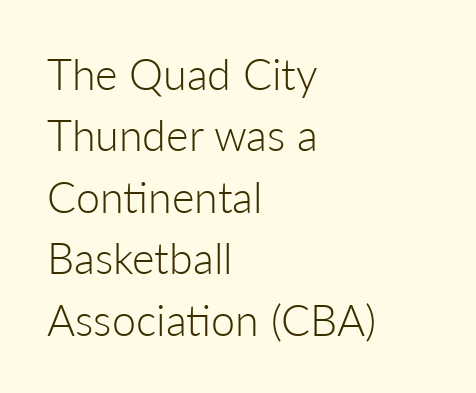
The passage shown is typeset with a sans-serif family. Students, note that the glyphs here touch the page at normal intervals. A normal amount of white space separates one row of letters from the next. Weight class: somewhere from thin through regular. Descenders hang freely into open space. Proportional: the letters do not fall into vertical columns.
